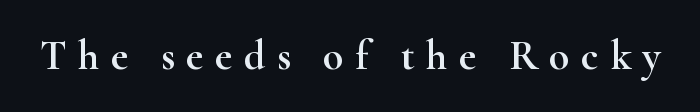
Q: Is the text italic (slanted)? A: No, it is upright.
Q: Is the typeface a serif or a sans-serif typeface? A: Serif.
Q: Is the text underlined? A: No.
Q: Is the spacing between letters normal or unusually wide? A: Unusually wide.
Q: Width (condensed, normal, or wide)? A: Wide.
Q: Stroke contrast? A: High.
Q: x-height? A: Small.
Q: Monospaced? A: No.
